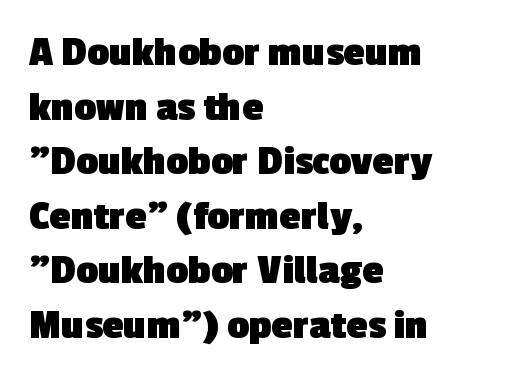
The image shows 43 px heavy sans-serif type; set left-aligned, normal line spacing (1.27x), normal letter spacing, not underlined; a medium x-height.
